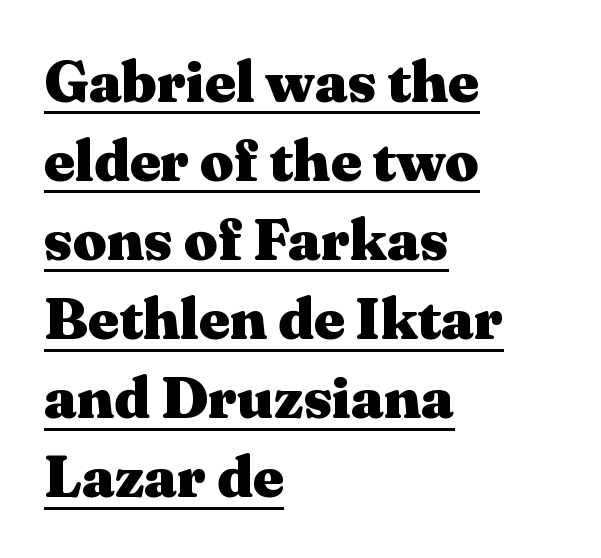
Q: Is the text bold? A: Yes.
Q: Is the text italic (slanted)? A: No, it is upright.
Q: Is the typeface a serif or a sans-serif typeface? A: Serif.
Q: Is the text underlined? A: Yes.
Q: How is the paragraph aligned? A: Left-aligned.
Q: Is the spacing between letters normal or unusually wide? A: Normal.
Q: Is the spacing between lines tight, normal or loose? A: Normal.
Q: Width (condensed, normal, or wide)? A: Wide.
Q: Stroke contrast? A: Medium.
Q: x-height? A: Medium.
Q: Monospaced? A: No.
